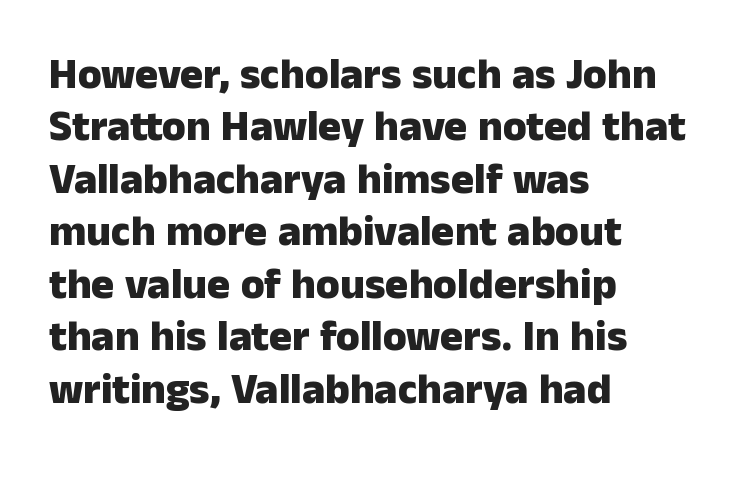
A bare baseline throughout the passage. Here the designer chose a conventional face with non-uniform glyph widths. In terms of posture, this sample is upright. The text was rendered using a sans face with plain stroke endings. As a designer I'd log this as weight 700, bold. Characters follow at the spacing the type designer built in.
